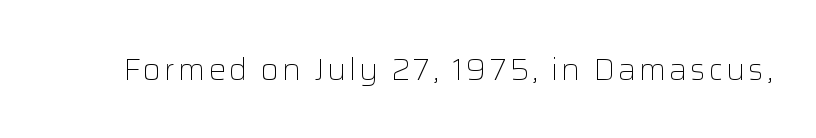
Observe the absence of serifs on each vertical stroke in this sample. Compared with a typical body face, this is equally light or lighter still. The baseline area is clear. Think of a printed novel: that variable character pitch is what you see here. Tall strokes in this sample are plumb rather than angled.
